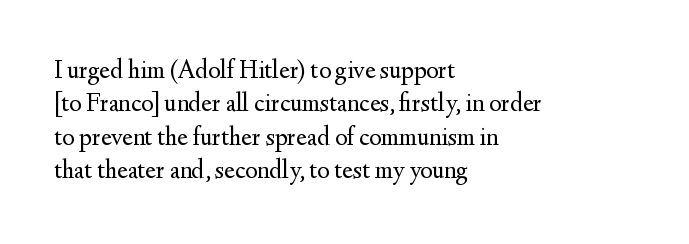
{"italic": "no", "bold": "no", "underline": "no", "align": "left", "line_spacing": "normal", "line_spacing_ratio": 1.28, "letter_spacing": "normal", "letter_spacing_em": 0.0, "glyph_px": 26}
